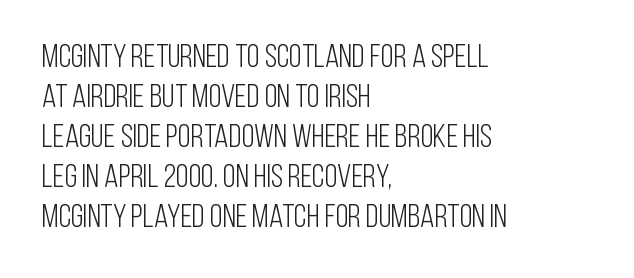
Q: Is the text bold? A: No.
Q: Is the text italic (slanted)? A: No, it is upright.
Q: Is the typeface a serif or a sans-serif typeface? A: Sans-serif.
Q: Is the text underlined? A: No.
Q: How is the paragraph aligned? A: Left-aligned.
Q: Is the spacing between letters normal or unusually wide? A: Normal.
Q: Width (condensed, normal, or wide)? A: Condensed.
Q: Stroke contrast? A: Low.
Q: x-height? A: Large.
Q: Monospaced? A: No.
